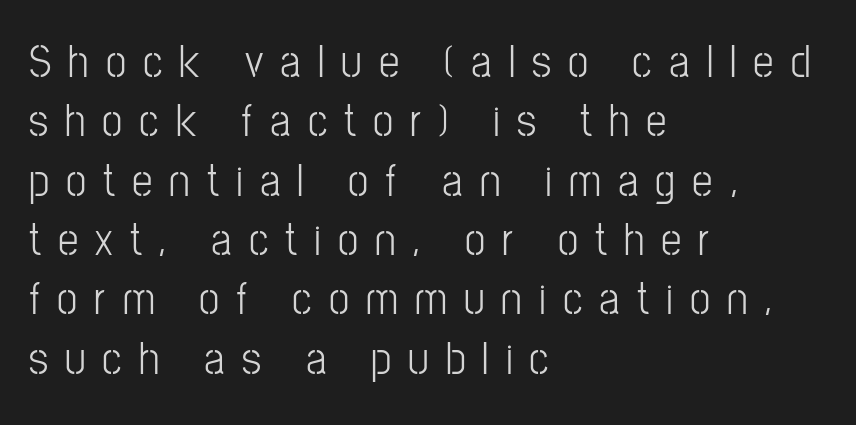
Q: Is the text bold? A: No.
Q: Is the text italic (slanted)? A: No, it is upright.
Q: Is the typeface a serif or a sans-serif typeface? A: Sans-serif.
Q: Is the text underlined? A: No.
Q: How is the paragraph aligned? A: Left-aligned.
Q: Is the spacing between letters normal or unusually wide? A: Unusually wide.
Q: Is the spacing between lines tight, normal or loose? A: Normal.
Q: Width (condensed, normal, or wide)? A: Condensed.
Q: Stroke contrast? A: Low.
Q: x-height? A: Medium.
Q: Monospaced? A: No.
